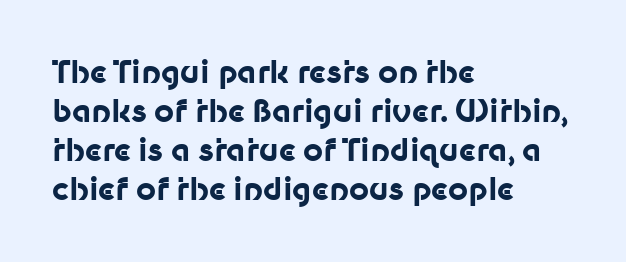
Q: Is the text bold? A: Yes.
Q: Is the text italic (slanted)? A: No, it is upright.
Q: Is the typeface a serif or a sans-serif typeface? A: Sans-serif.
Q: Is the text underlined? A: No.
Q: How is the paragraph aligned? A: Left-aligned.
Q: Is the spacing between letters normal or unusually wide? A: Normal.
Q: Is the spacing between lines tight, normal or loose? A: Normal.
Q: Width (condensed, normal, or wide)? A: Normal.
Q: Stroke contrast? A: Low.
Q: x-height? A: Medium.
Q: Monospaced? A: No.
